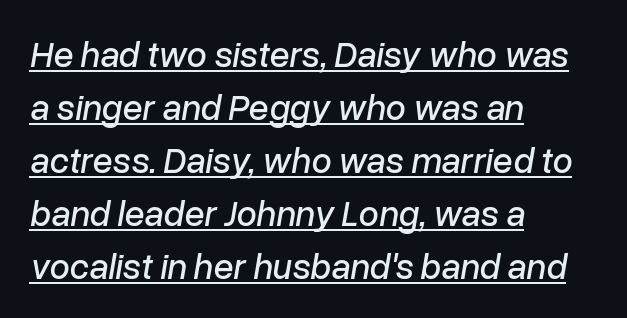
{"italic": "yes", "lean": "right", "slant_degrees": 10, "width": "normal", "stroke_contrast": "low", "x_height": "medium", "monospaced": "no", "underline": "yes", "align": "left", "line_spacing": "normal", "line_spacing_ratio": 1.47, "letter_spacing": "normal", "letter_spacing_em": 0.0, "glyph_px": 36}
